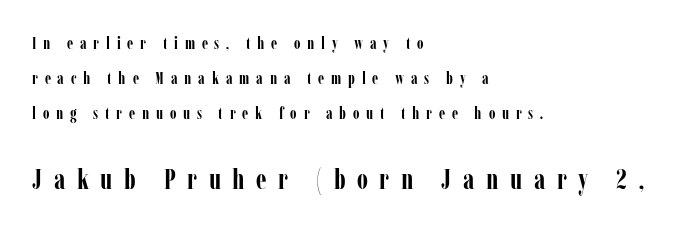
{"serif": "yes", "italic": "no", "bold": "yes", "weight": "semibold", "width": "condensed", "stroke_contrast": "low", "x_height": "medium", "monospaced": "no", "underline": "no", "align": "left", "line_spacing": "loose", "line_spacing_ratio": 2.07, "letter_spacing": "wide", "letter_spacing_em": 0.4, "larger_block": "second", "size_ratio": 1.71, "glyph_px": 29}
